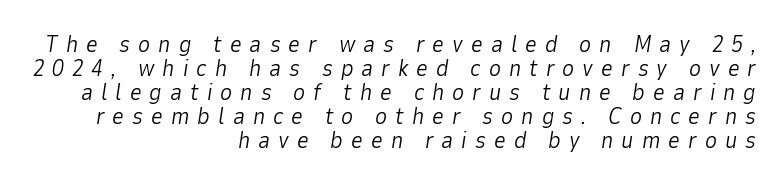
{"italic": "yes", "lean": "right", "slant_degrees": 9, "bold": "no", "underline": "no", "align": "right", "line_spacing": "tight", "line_spacing_ratio": 1.04, "letter_spacing": "wide", "letter_spacing_em": 0.35, "glyph_px": 23}
